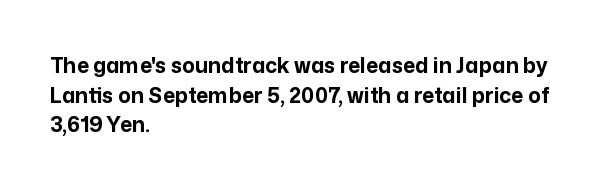
Q: Is the text bold? A: Yes.
Q: Is the text italic (slanted)? A: No, it is upright.
Q: Is the text underlined? A: No.
Q: How is the paragraph aligned? A: Left-aligned.
Q: Is the spacing between letters normal or unusually wide? A: Normal.
Q: Is the spacing between lines tight, normal or loose? A: Normal.
